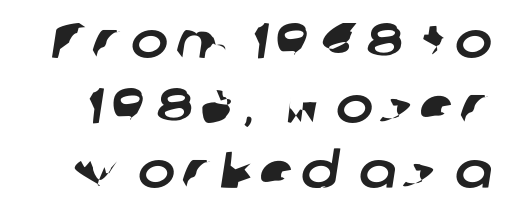
Q: Is the typeface a serif or a sans-serif typeface? A: Sans-serif.
Q: Is the text underlined? A: No.
Q: Is the spacing between lines tight, normal or loose? A: Normal.
Q: Width (condensed, normal, or wide)? A: Normal.
Q: Stroke contrast? A: Low.
Q: x-height? A: Medium.
Q: Monospaced? A: No.
